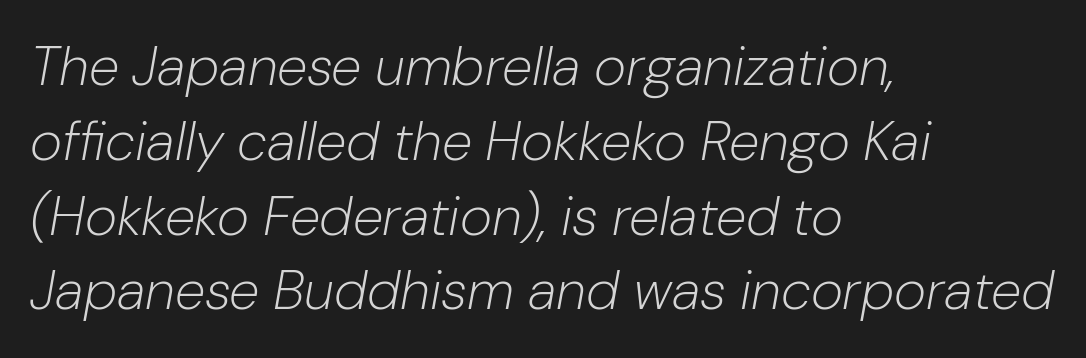
{"italic": "yes", "lean": "right", "slant_degrees": 10, "bold": "no", "weight": "light", "width": "normal", "stroke_contrast": "low", "x_height": "medium", "monospaced": "no", "underline": "no", "align": "left", "line_spacing": "normal", "line_spacing_ratio": 1.36, "letter_spacing": "normal", "letter_spacing_em": 0.0, "glyph_px": 55}
